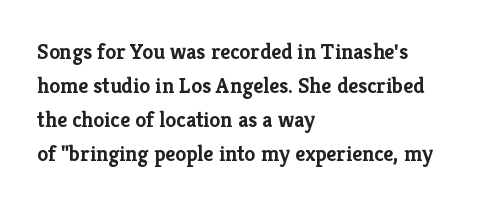
Q: Is the text bold? A: Yes.
Q: Is the text italic (slanted)? A: No, it is upright.
Q: Is the text underlined? A: No.
Q: How is the paragraph aligned? A: Left-aligned.
Q: Is the spacing between letters normal or unusually wide? A: Normal.
Q: Is the spacing between lines tight, normal or loose? A: Normal.
